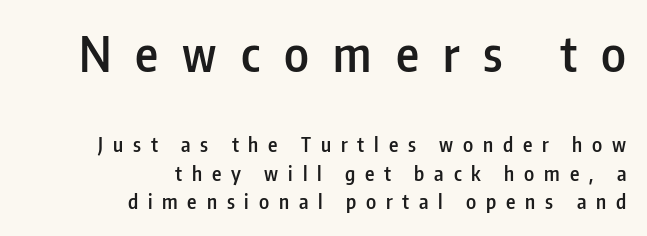
The image shows 49 px semibold, condensed sans-serif type, upright; set right-aligned, normal line spacing (1.44x), unusually wide letter spacing (+0.49 em), not underlined; the first (top) block is 2.45x larger; low stroke contrast and a medium x-height.
